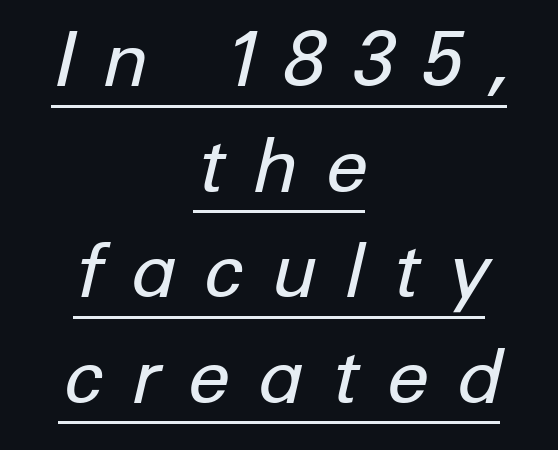
{"italic": "yes", "lean": "right", "slant_degrees": 12, "bold": "no", "weight": "regular", "width": "normal", "stroke_contrast": "low", "x_height": "medium", "monospaced": "no", "underline": "yes", "align": "center", "line_spacing": "normal", "line_spacing_ratio": 1.39, "letter_spacing": "wide", "letter_spacing_em": 0.35, "glyph_px": 76}
